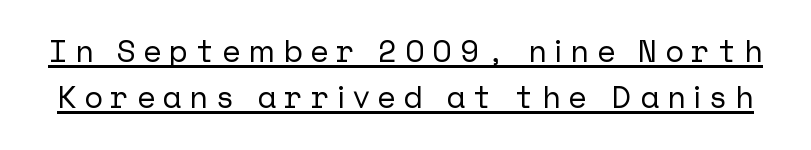
In designer terms, the underline attribute is active on this setting. Unlike italic type, these characters show no tilt at all. Font category for this specimen: sans-serif. Line spacing here is normal. In terms of letterspacing, this is a distinctly airy, spread setting.
